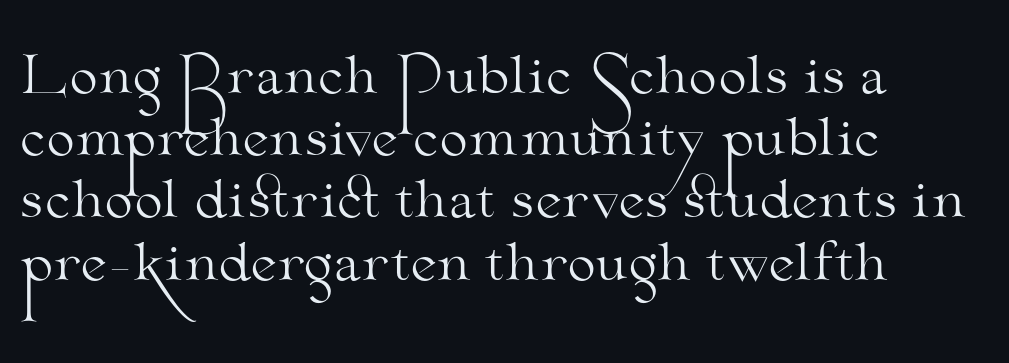
Vertical stems look standard width or narrower in stroke. Think of a printed novel: that variable character pitch is what you see here. You can tell from the footed stems that serif type was used. Which margin do the lines hug? The left one — the right edge is uneven. Glance below the letters and you will spot only blank space. This rendering leaves character spacing at its baseline value.
